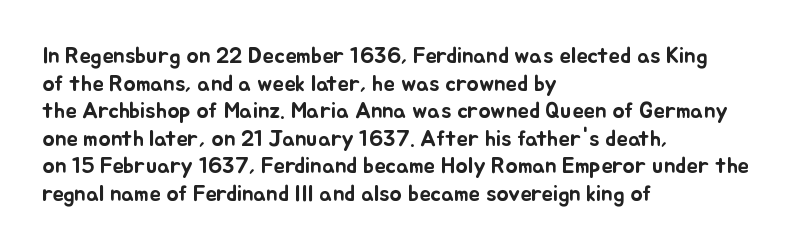
The image shows 23 px text type, upright; set left-aligned, line spacing 1.2x, normal letter spacing, not underlined.
